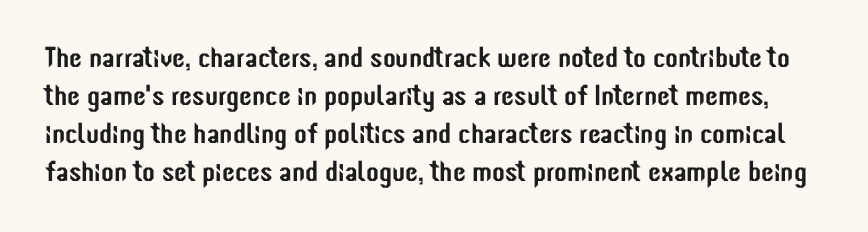
Q: Is the text italic (slanted)? A: No, it is upright.
Q: Is the typeface a serif or a sans-serif typeface? A: Sans-serif.
Q: Is the text underlined? A: No.
Q: Is the spacing between letters normal or unusually wide? A: Normal.
Q: Is the spacing between lines tight, normal or loose? A: Normal.
Q: Width (condensed, normal, or wide)? A: Condensed.
Q: Stroke contrast? A: Low.
Q: x-height? A: Medium.
Q: Monospaced? A: No.
